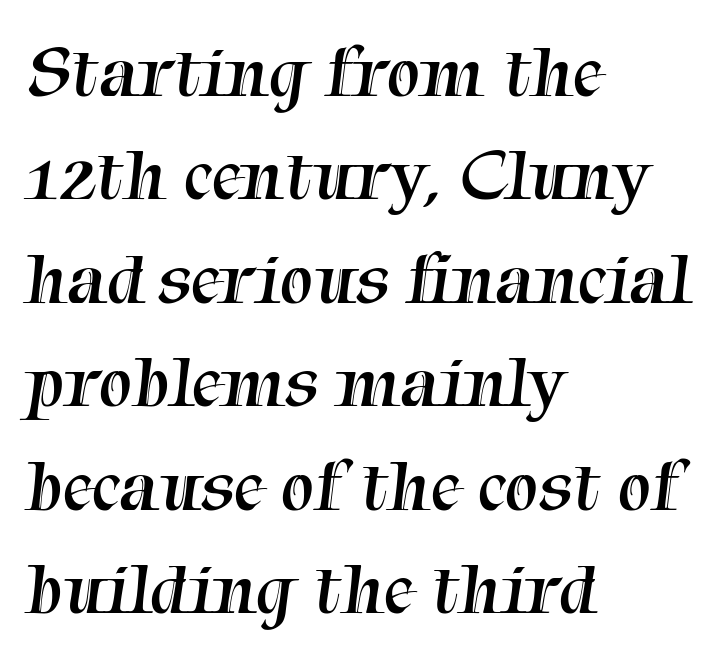
No extra tracking has been applied to these lines. A light-to-regular cut is what we see here. Honestly, the row spacing looks completely unremarkable. Letterform terminals end in serifs throughout the passage. Notice how the passage keeps a crisp vertical edge on the left only. Check the space under the baseline: it is left empty.
